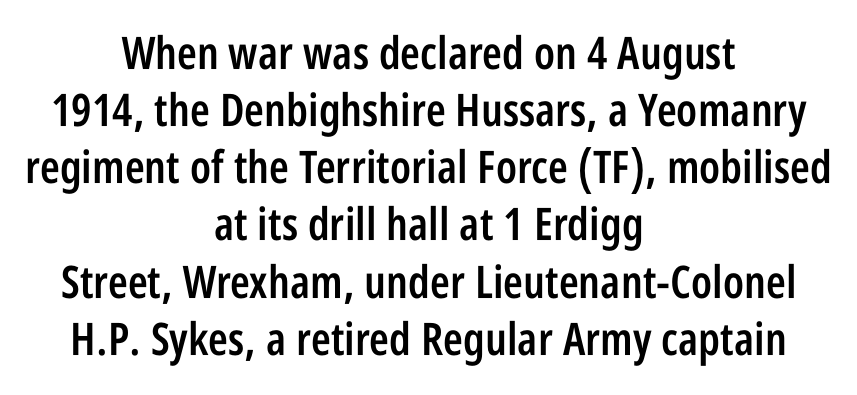
Q: Is the text bold? A: Semi-bold.
Q: Is the text italic (slanted)? A: No, it is upright.
Q: Is the typeface a serif or a sans-serif typeface? A: Sans-serif.
Q: Is the text underlined? A: No.
Q: How is the paragraph aligned? A: Centered.
Q: Is the spacing between letters normal or unusually wide? A: Normal.
Q: Is the spacing between lines tight, normal or loose? A: Normal.
Q: Width (condensed, normal, or wide)? A: Condensed.
Q: Stroke contrast? A: Low.
Q: x-height? A: Large.
Q: Monospaced? A: No.
